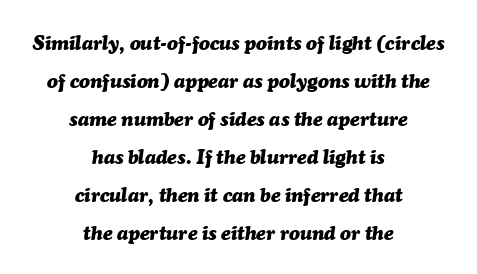
The horizontal fit of the characters is conventional and even. Emphasis-style slanted type is in use. Bare-footed words on every line. Line starts and ends both wander, symmetrically.
